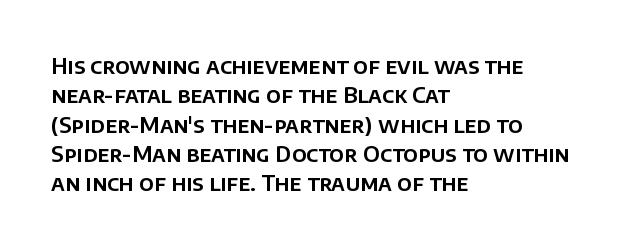
{"italic": "no", "underline": "no", "align": "left", "line_spacing": "normal", "line_spacing_ratio": 1.33, "letter_spacing": "normal", "letter_spacing_em": 0.0, "glyph_px": 22}
